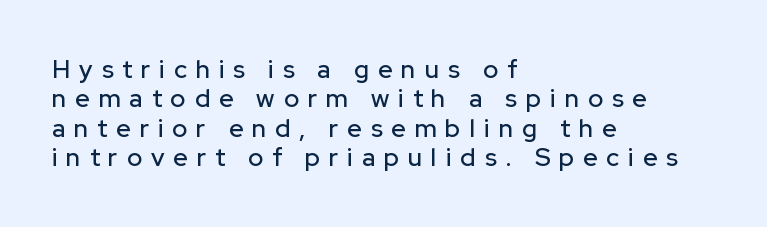
Q: Is the text italic (slanted)? A: No, it is upright.
Q: Is the text underlined? A: No.
Q: How is the paragraph aligned? A: Left-aligned.
Q: Is the spacing between letters normal or unusually wide? A: Unusually wide.
